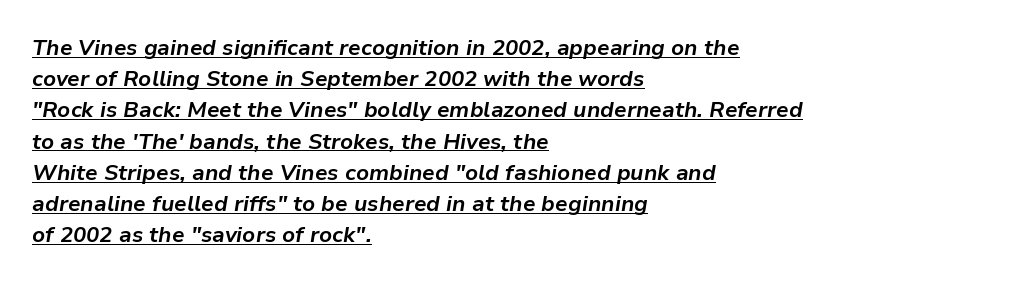
The image shows 22 px bold type, italic (leaning right); set left-aligned, normal line spacing (1.42x), normal letter spacing, underlined.
